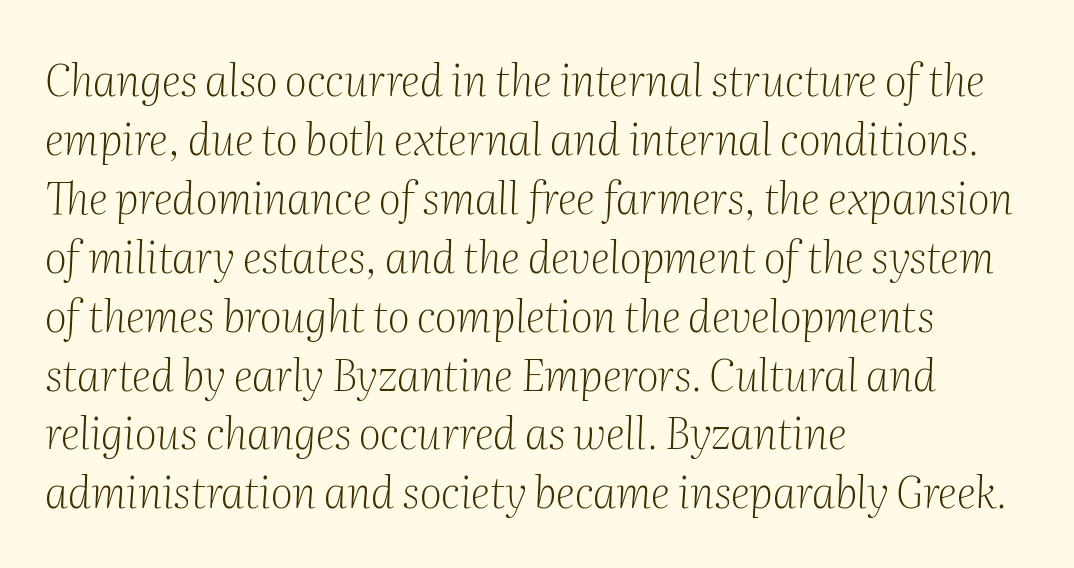
{"serif": "yes", "italic": "yes", "lean": "right", "slant_degrees": 2, "bold": "no", "weight": "light", "width": "normal", "stroke_contrast": "medium", "x_height": "medium", "monospaced": "no", "underline": "no", "align": "left", "line_spacing": "normal", "line_spacing_ratio": 1.37, "letter_spacing": "normal", "letter_spacing_em": 0.0, "glyph_px": 43}
